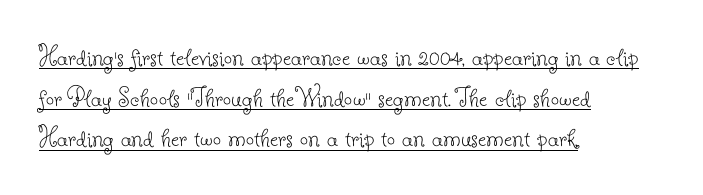
{"serif": "yes", "italic": "no", "bold": "no", "weight": "thin", "width": "normal", "stroke_contrast": "low", "x_height": "small", "monospaced": "no", "underline": "yes", "align": "left", "line_spacing": "normal", "line_spacing_ratio": 1.4, "letter_spacing": "normal", "letter_spacing_em": 0.0, "glyph_px": 29}
